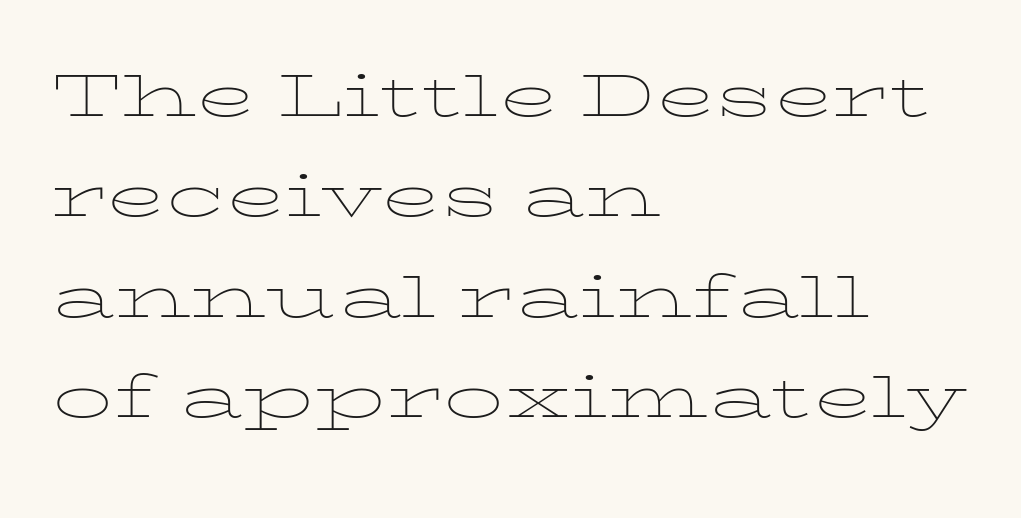
Do the letters lean? They stand straight. This is not heavy type; no bold has been used. Reading down the block, your eye returns to a fixed left position each line. Varying glyph widths throughout — classic text-font behaviour. A clean baseline with only descenders dipping below it.
